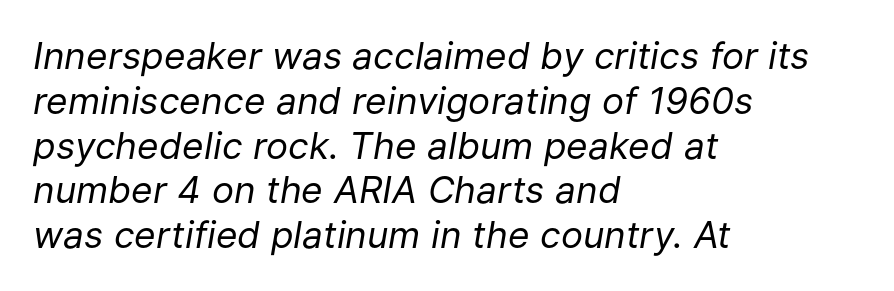
The whole block is typeset with a tilt. The typeface has the unassuming heft of standard copy or less. If you drew a ruler down the left edge, every line would touch it. Character widths vary here, with narrow letters taking less room than wide ones. A typesetter would call this zero additional tracking.
